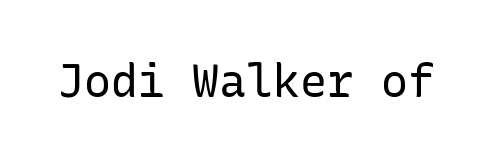
The image shows 45 px regular-weight sans-serif type, upright; set normal letter spacing, not underlined; low stroke contrast and a medium x-height.
